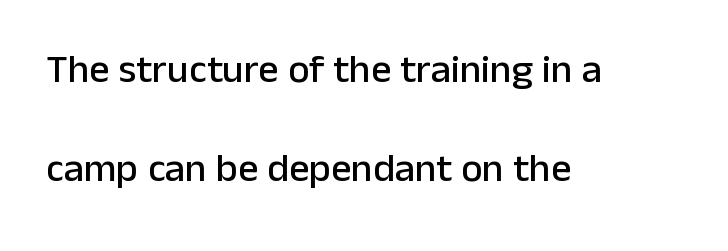
Q: Is the text italic (slanted)? A: No, it is upright.
Q: Is the typeface a serif or a sans-serif typeface? A: Sans-serif.
Q: Is the text underlined? A: No.
Q: How is the paragraph aligned? A: Left-aligned.
Q: Is the spacing between letters normal or unusually wide? A: Normal.
Q: Is the spacing between lines tight, normal or loose? A: Loose.
Q: Width (condensed, normal, or wide)? A: Normal.
Q: Stroke contrast? A: Low.
Q: x-height? A: Medium.
Q: Monospaced? A: No.
